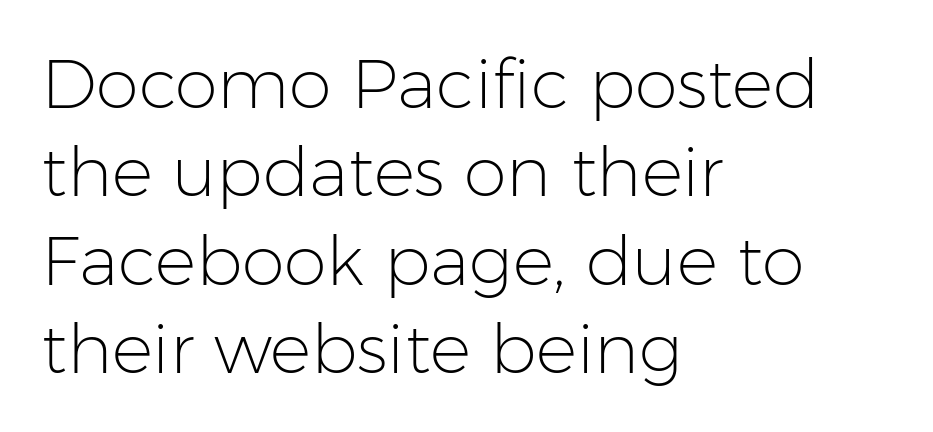
Does extra space separate the letters? No, they use regular spacing. Observe the absence of serifs on each vertical stroke in this sample. Normally led — the rows are evenly, conventionally spaced. Line starts are locked; line ends wander.
